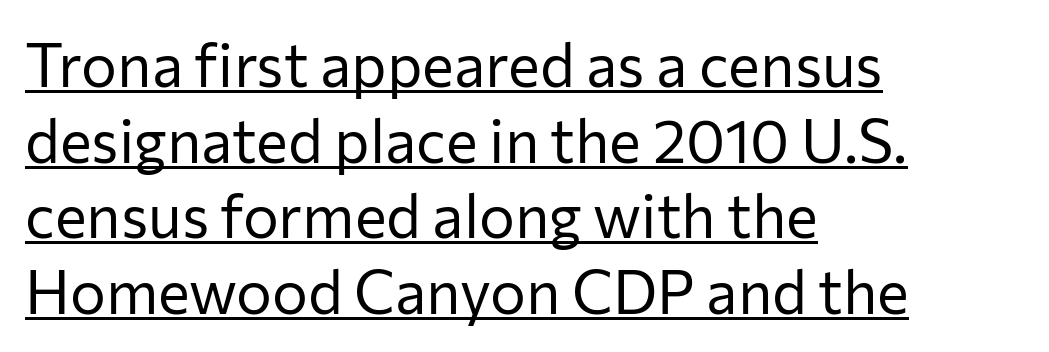
The image shows 60 px regular-weight sans-serif type, upright; set left-aligned, normal line spacing (1.26x), normal letter spacing, underlined; low stroke contrast and a medium x-height.
